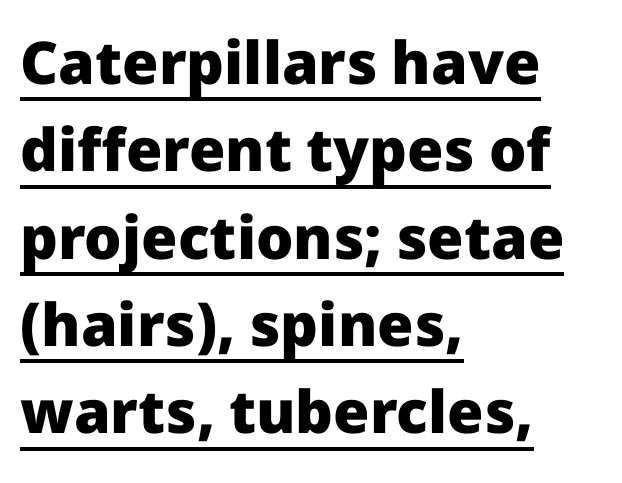
{"serif": "no", "italic": "no", "bold": "yes", "weight": "heavy", "width": "normal", "stroke_contrast": "low", "x_height": "medium", "monospaced": "no", "underline": "yes", "align": "left", "line_spacing": "normal", "line_spacing_ratio": 1.48, "letter_spacing": "normal", "letter_spacing_em": 0.0, "glyph_px": 59}
